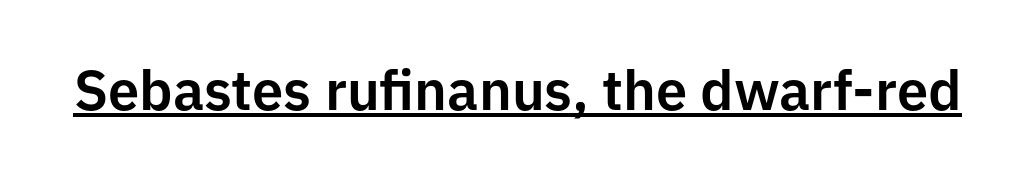
Q: Is the text italic (slanted)? A: No, it is upright.
Q: Is the typeface a serif or a sans-serif typeface? A: Sans-serif.
Q: Is the text underlined? A: Yes.
Q: Is the spacing between letters normal or unusually wide? A: Normal.
Q: Width (condensed, normal, or wide)? A: Normal.
Q: Stroke contrast? A: Low.
Q: x-height? A: Medium.
Q: Monospaced? A: No.
